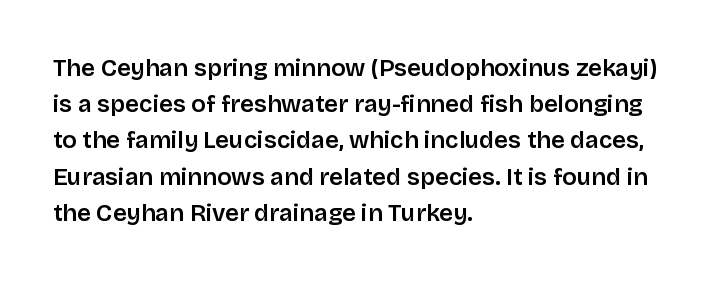
Leading: standard. Ascenders rise straight up at ninety degrees. Nobody drew a line under any word here. Here the glyphs are tracked normally, forming tight word shapes. All the whitespace from short lines collects on the right.
